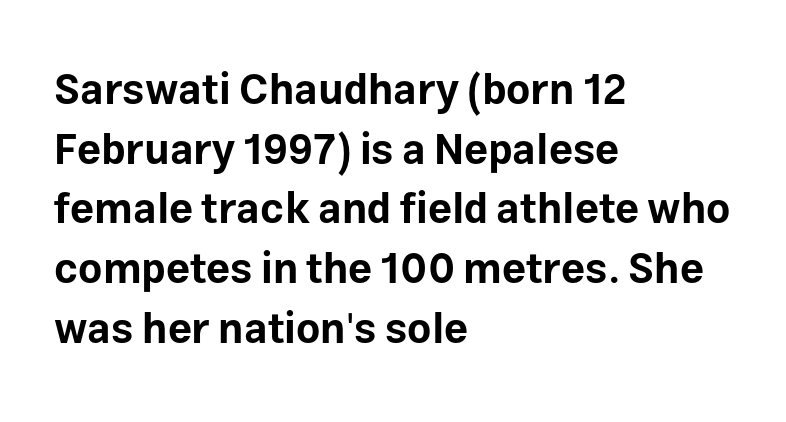
There is no visible air inserted between adjacent glyphs. Thick stems and heavy bowls — unmistakably bold. Are there feet on the stems? There aren't — it's a sans. Descenders are the only things crossing below the line. Vertically, the passage feels balanced, rows spaced as you'd expect. Every stem runs plumb, perpendicular to the baseline.
